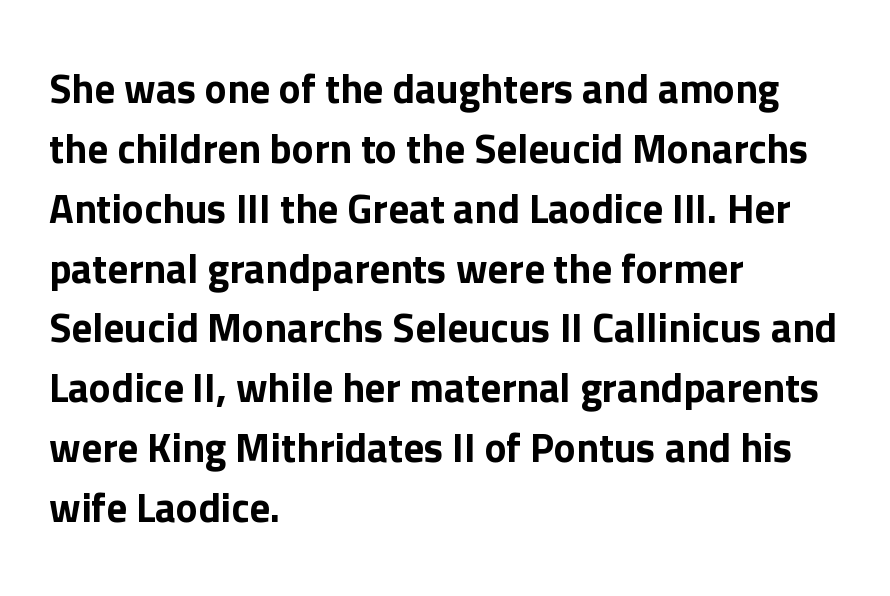
Q: Is the text italic (slanted)? A: No, it is upright.
Q: Is the typeface a serif or a sans-serif typeface? A: Sans-serif.
Q: Is the text underlined? A: No.
Q: How is the paragraph aligned? A: Left-aligned.
Q: Is the spacing between letters normal or unusually wide? A: Normal.
Q: Is the spacing between lines tight, normal or loose? A: Normal.
Q: Width (condensed, normal, or wide)? A: Normal.
Q: Stroke contrast? A: Low.
Q: x-height? A: Medium.
Q: Monospaced? A: No.
